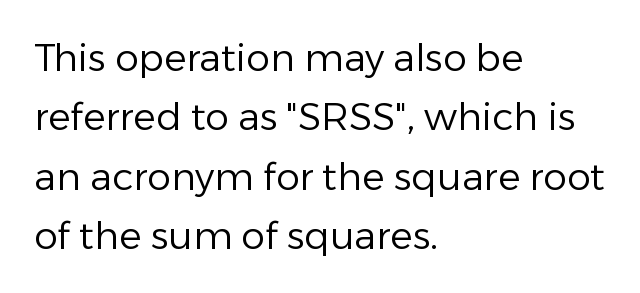
The image shows 38 px regular-weight sans-serif type, upright; set left-aligned, normal line spacing (1.56x), normal letter spacing, not underlined; low stroke contrast and a medium x-height.
